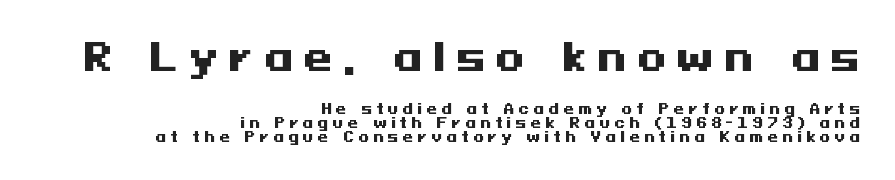
{"serif": "no", "italic": "no", "bold": "yes", "weight": "heavy", "width": "wide", "stroke_contrast": "medium", "x_height": "medium", "underline": "no", "align": "right", "line_spacing": "tight", "line_spacing_ratio": 0.99, "letter_spacing": "wide", "letter_spacing_em": 0.29, "larger_block": "first", "size_ratio": 2.64, "glyph_px": 37}
